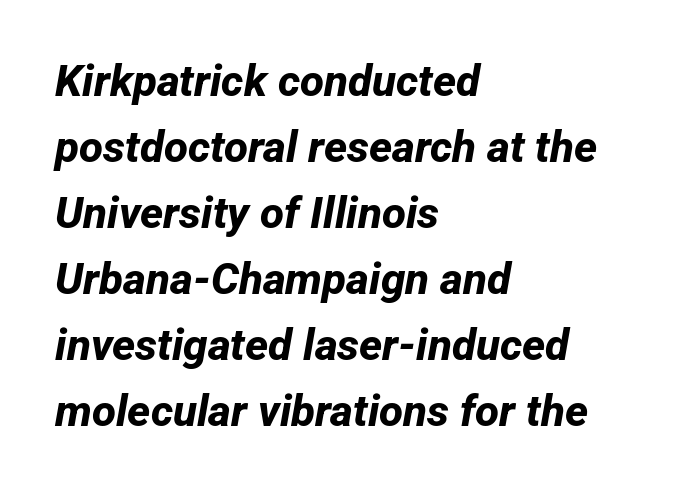
The image shows 44 px bold sans-serif type; set left-aligned, normal line spacing (1.5x), normal letter spacing, not underlined; low stroke contrast and a medium x-height.
